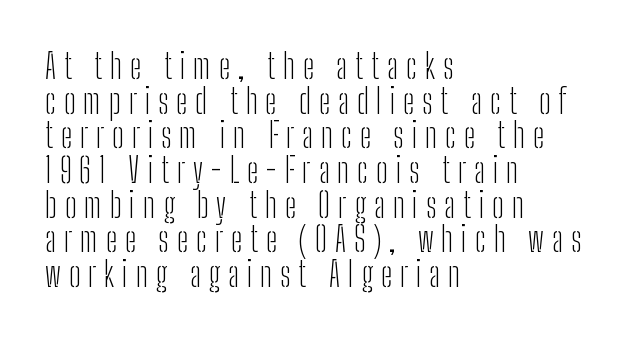
{"serif": "no", "italic": "no", "bold": "no", "weight": "light", "width": "condensed", "stroke_contrast": "low", "x_height": "medium", "monospaced": "no", "underline": "no", "align": "left", "line_spacing": "tight", "line_spacing_ratio": 1.02, "letter_spacing": "wide", "letter_spacing_em": 0.23, "glyph_px": 34}
